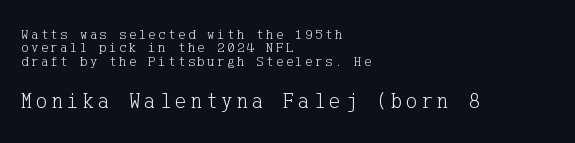
Nobody drew a line under any word here. The lettering holds an erect, upright posture throughout. The vertical gap from one line to the next is small. Is the lower block the larger one? Yes — the lower block carries the bigger type. Unbolded letterforms with no extra heft.
